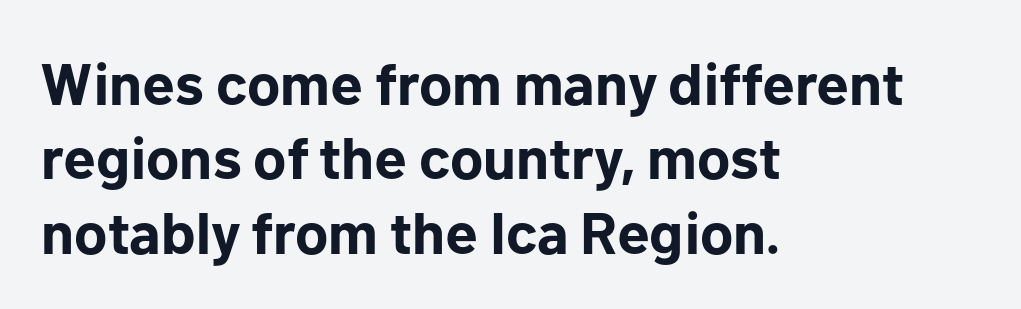
Q: Is the text bold? A: Yes.
Q: Is the text italic (slanted)? A: No, it is upright.
Q: Is the typeface a serif or a sans-serif typeface? A: Sans-serif.
Q: Is the text underlined? A: No.
Q: How is the paragraph aligned? A: Left-aligned.
Q: Is the spacing between letters normal or unusually wide? A: Normal.
Q: Is the spacing between lines tight, normal or loose? A: Normal.
Q: Width (condensed, normal, or wide)? A: Normal.
Q: Stroke contrast? A: Low.
Q: x-height? A: Medium.
Q: Monospaced? A: No.
